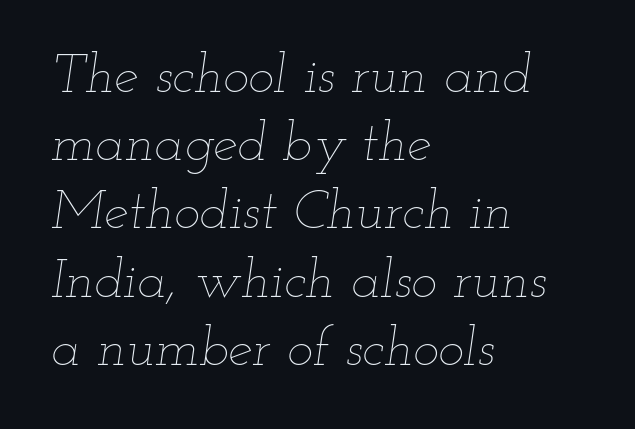
Honestly, the letter spacing is just normal — you wouldn't notice it. Short and long lines alike share a common starting point at left. Has an underline been added? It has not. Think of a printed novel: that variable character pitch is what you see here. The glyphs look as if they've been sheared to an angle. Stems here are at most as thick as an everyday book face.
